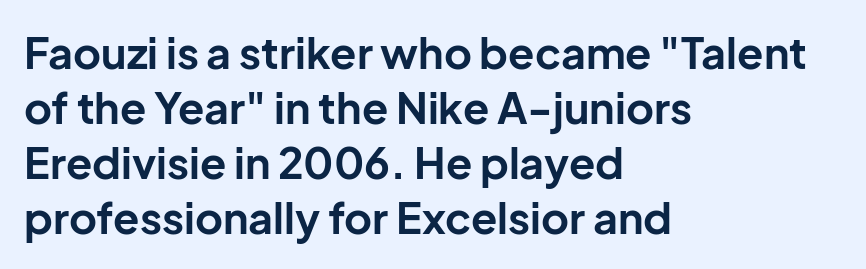
The typesetter chose a ragged-right arrangement here. The rendering uses natural spacing where letterforms have individual widths. Pretty heavy lettering here — definitely bold. The space directly below the letters is spotless. Classification — sans serif.
